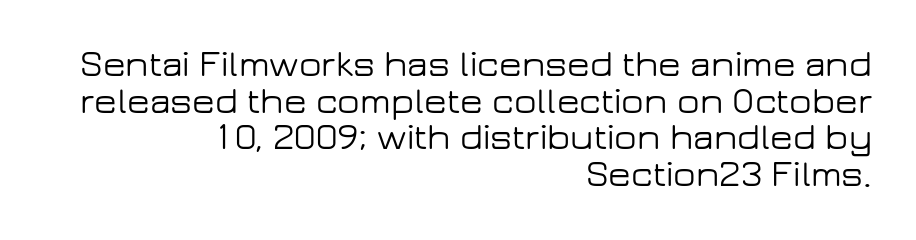
{"serif": "no", "italic": "no", "width": "wide", "stroke_contrast": "low", "x_height": "medium", "monospaced": "no", "underline": "no", "align": "right", "line_spacing": "tight", "line_spacing_ratio": 0.99, "letter_spacing": "normal", "letter_spacing_em": 0.0, "glyph_px": 37}
